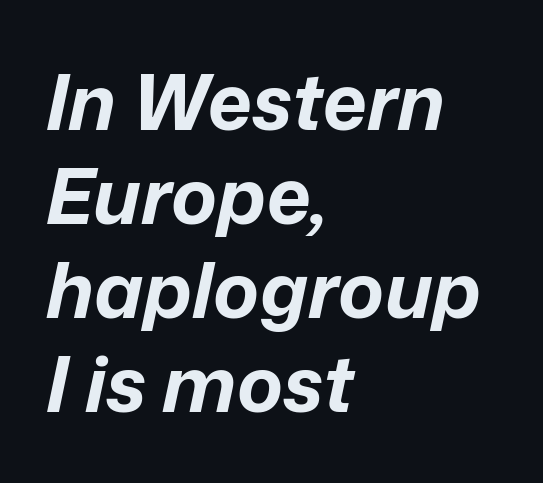
{"italic": "yes", "lean": "right", "slant_degrees": 12, "bold": "yes", "weight": "bold", "width": "normal", "stroke_contrast": "low", "x_height": "medium", "monospaced": "no", "underline": "no", "align": "left", "line_spacing_ratio": 1.22, "letter_spacing": "normal", "letter_spacing_em": 0.0, "glyph_px": 77}
